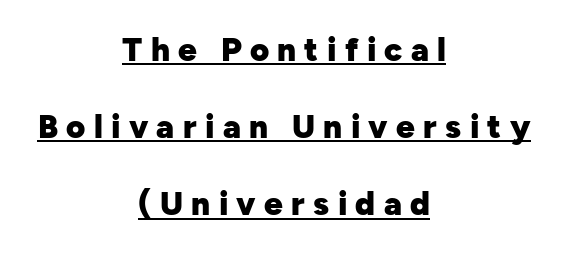
{"serif": "no", "italic": "no", "bold": "yes", "weight": "heavy", "width": "normal", "stroke_contrast": "low", "x_height": "medium", "monospaced": "no", "underline": "yes", "align": "center", "line_spacing": "loose", "line_spacing_ratio": 2.34, "letter_spacing": "wide", "letter_spacing_em": 0.25, "glyph_px": 33}
